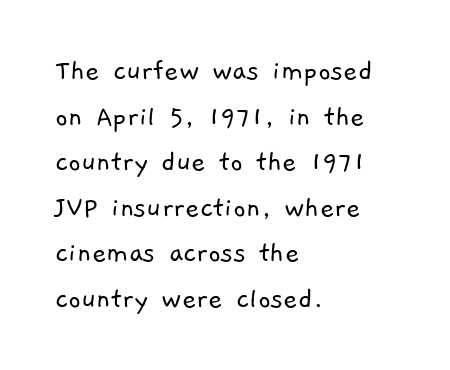
Q: Is the text bold? A: No.
Q: Is the typeface a serif or a sans-serif typeface? A: Sans-serif.
Q: Is the text underlined? A: No.
Q: How is the paragraph aligned? A: Left-aligned.
Q: Is the spacing between letters normal or unusually wide? A: Normal.
Q: Is the spacing between lines tight, normal or loose? A: Normal.
Q: Width (condensed, normal, or wide)? A: Normal.
Q: Stroke contrast? A: Low.
Q: x-height? A: Medium.
Q: Monospaced? A: No.
